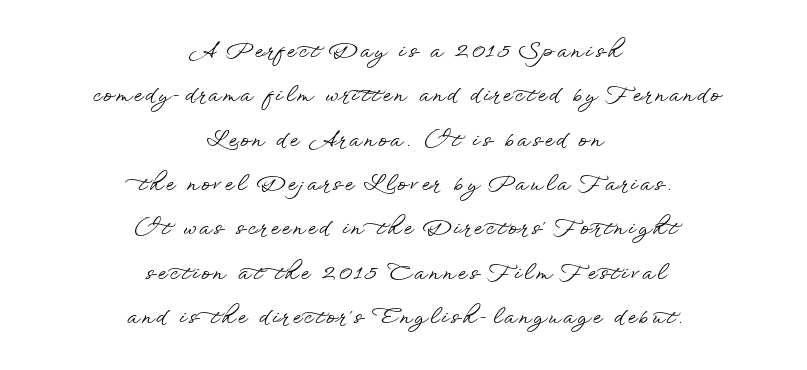
{"underline": "no", "align": "center", "line_spacing": "loose", "line_spacing_ratio": 2.11, "glyph_px": 21}
